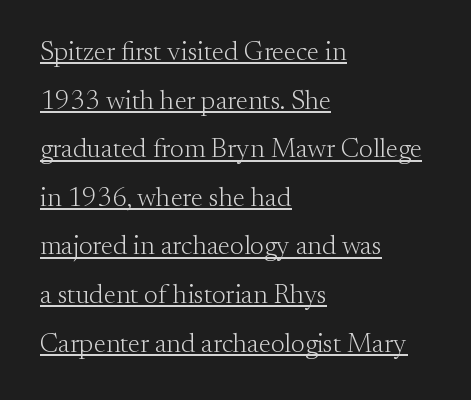
Italic? Not at all — the glyphs are vertical. Caption: standard tracking, unaltered. In designer terms, the underline attribute is active on this setting. Vertical stems look standard width or narrower in stroke. This rendering uses left alignment, leaving the right contour irregular.
